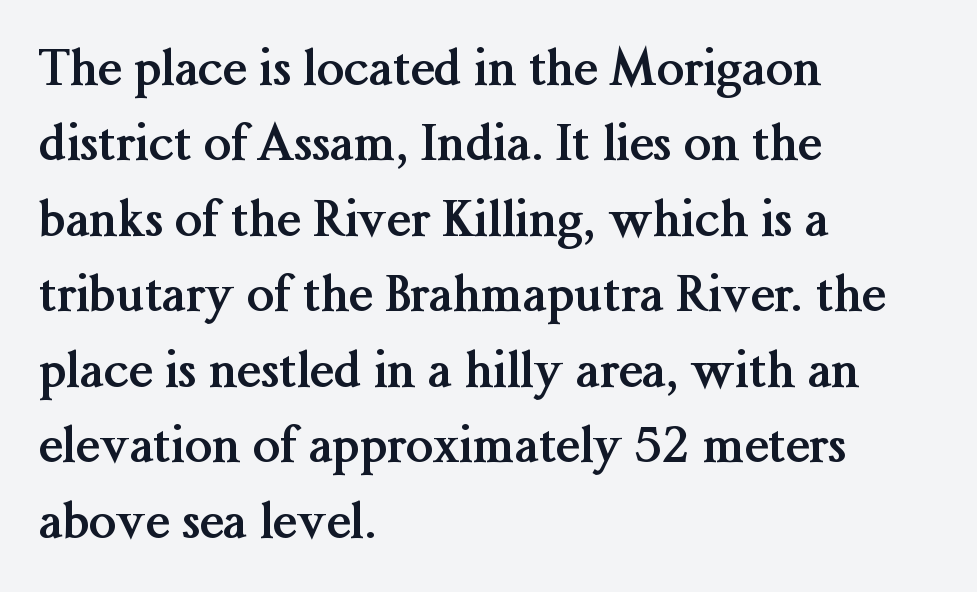
The image shows 49 px semibold serif type, upright; set left-aligned, normal line spacing (1.54x), normal letter spacing, not underlined; medium stroke contrast and a medium x-height.
